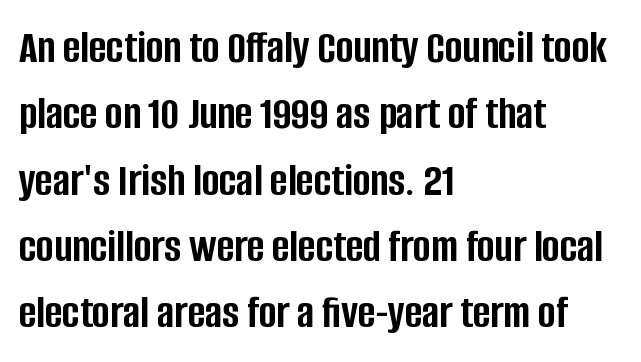
{"serif": "no", "italic": "no", "bold": "yes", "weight": "semibold", "width": "condensed", "stroke_contrast": "low", "x_height": "large", "monospaced": "no", "underline": "no", "align": "left", "line_spacing": "normal", "line_spacing_ratio": 1.41, "letter_spacing": "normal", "letter_spacing_em": 0.0, "glyph_px": 47}
